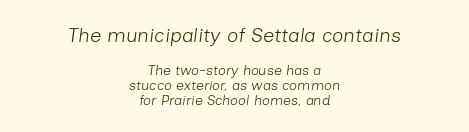
Closely set lines give the paragraph a compact silhouette. This rendering uses center alignment, leaving both contours irregular but symmetric. Summary of weight: not heavy and not bold. Character size in the leading block exceeds that of the trailing block.
